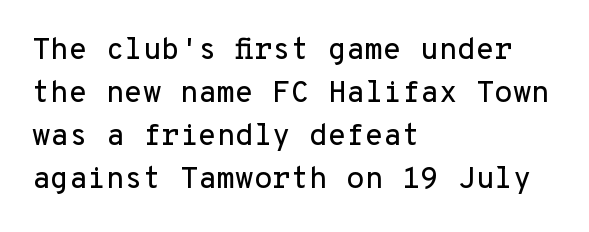
Is the block centered? No — it sits flush against the left margin. This is roman type, the default non-slanted kind. Looks like terminal output: every glyph gets an equal slot. Each letter's strokes conclude bluntly, with no projecting serifs.
